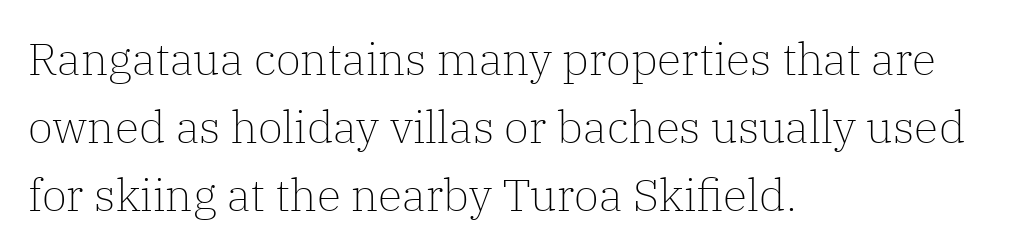
No chunkiness to these letters — they're not bold. In terms of leading, this rendering sits right in the middle. Default kerning and tracking; the words read as compact shapes. Examine the stroke ends and you'll spot serifs. These lines are set flush left with a ragged right edge.
